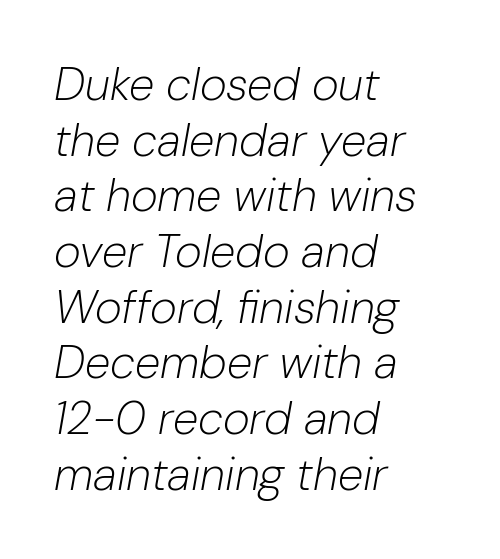
Q: Is the text bold? A: No.
Q: Is the text italic (slanted)? A: Yes, it leans right by about 10 degrees.
Q: Is the text underlined? A: No.
Q: How is the paragraph aligned? A: Left-aligned.
Q: Is the spacing between letters normal or unusually wide? A: Normal.
Q: Width (condensed, normal, or wide)? A: Normal.
Q: Stroke contrast? A: Low.
Q: x-height? A: Medium.
Q: Monospaced? A: No.
